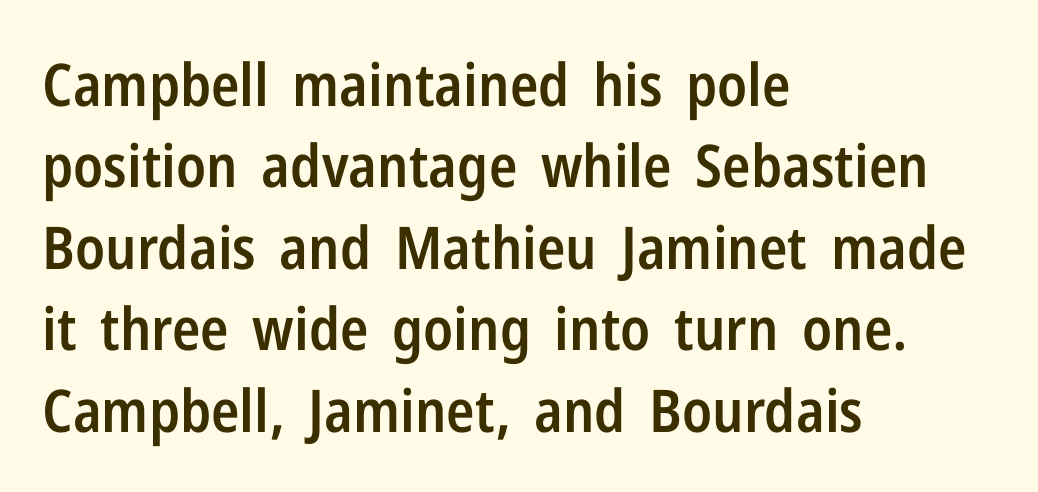
Q: Is the text bold? A: Semi-bold.
Q: Is the text italic (slanted)? A: No, it is upright.
Q: Is the typeface a serif or a sans-serif typeface? A: Sans-serif.
Q: Is the text underlined? A: No.
Q: How is the paragraph aligned? A: Left-aligned.
Q: Is the spacing between letters normal or unusually wide? A: Normal.
Q: Is the spacing between lines tight, normal or loose? A: Normal.
Q: Width (condensed, normal, or wide)? A: Condensed.
Q: Stroke contrast? A: Low.
Q: x-height? A: Medium.
Q: Monospaced? A: No.
